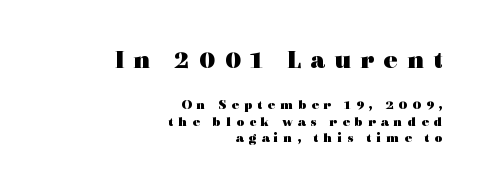
Check the space under the baseline: it is left empty. Two sizes are in play, and the larger belongs to the first block. Spacing between characters has been opened up far beyond the box default. Leftover space on each line is placed entirely before the opening word.
